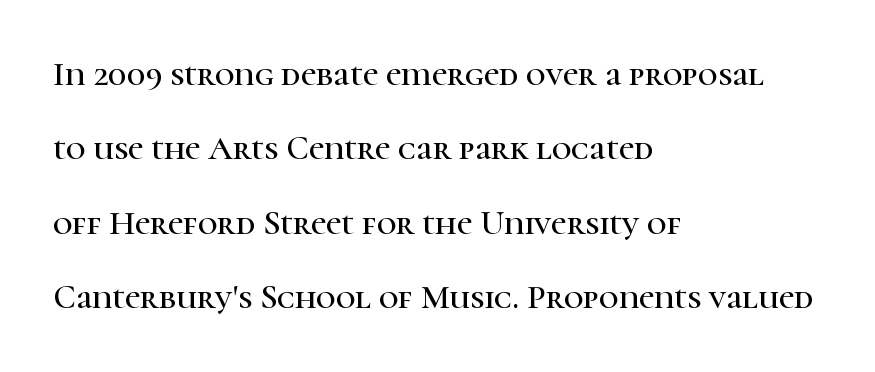
Q: Is the text italic (slanted)? A: No, it is upright.
Q: Is the typeface a serif or a sans-serif typeface? A: Serif.
Q: Is the text underlined? A: No.
Q: How is the paragraph aligned? A: Left-aligned.
Q: Is the spacing between letters normal or unusually wide? A: Normal.
Q: Is the spacing between lines tight, normal or loose? A: Loose.
Q: Width (condensed, normal, or wide)? A: Normal.
Q: Stroke contrast? A: High.
Q: x-height? A: Medium.
Q: Monospaced? A: No.
